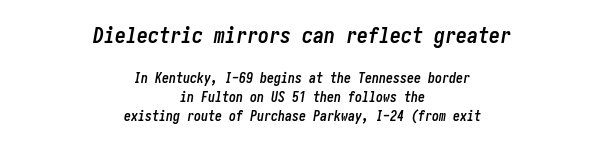
Q: Is the text bold? A: Yes.
Q: Is the text italic (slanted)? A: Yes, it leans right by about 10 degrees.
Q: Is the text underlined? A: No.
Q: How is the paragraph aligned? A: Centered.
Q: Is the spacing between letters normal or unusually wide? A: Normal.
Q: Is the spacing between lines tight, normal or loose? A: Normal.
Q: Which block of text is set in a larger size, the first (top) or the second (bottom)? A: The first (top) one.
